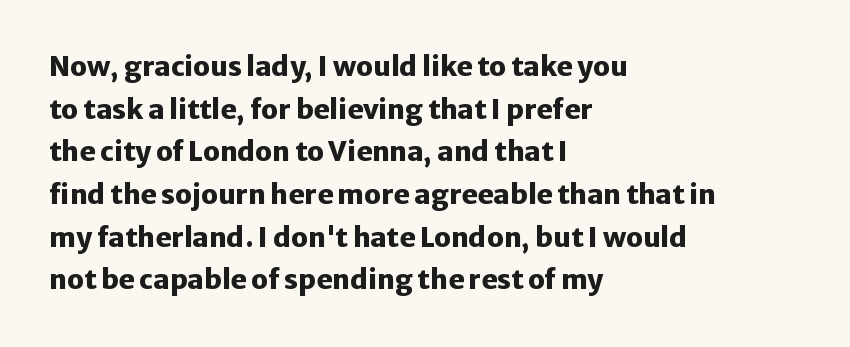
{"italic": "no", "bold": "yes", "underline": "no", "align": "left", "line_spacing": "normal", "line_spacing_ratio": 1.58, "letter_spacing": "normal", "letter_spacing_em": 0.0, "glyph_px": 27}
